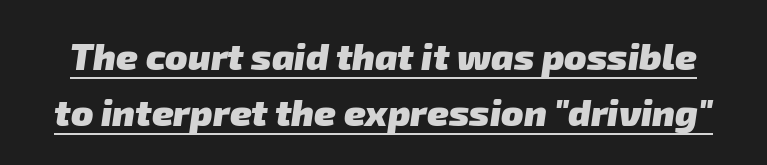
{"serif": "no", "bold": "yes", "weight": "heavy", "width": "normal", "stroke_contrast": "low", "x_height": "medium", "monospaced": "no", "underline": "yes", "line_spacing": "normal", "line_spacing_ratio": 1.51, "letter_spacing": "normal", "letter_spacing_em": 0.0, "glyph_px": 37}
